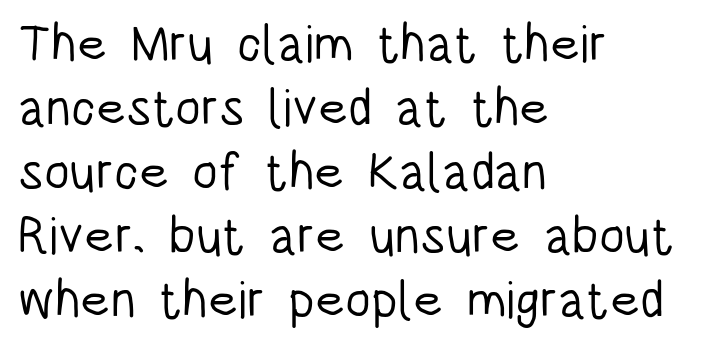
{"serif": "no", "italic": "no", "bold": "no", "weight": "light", "width": "condensed", "stroke_contrast": "low", "x_height": "large", "monospaced": "no", "underline": "no", "align": "left", "line_spacing_ratio": 1.23, "letter_spacing": "normal", "letter_spacing_em": 0.0, "glyph_px": 52}
